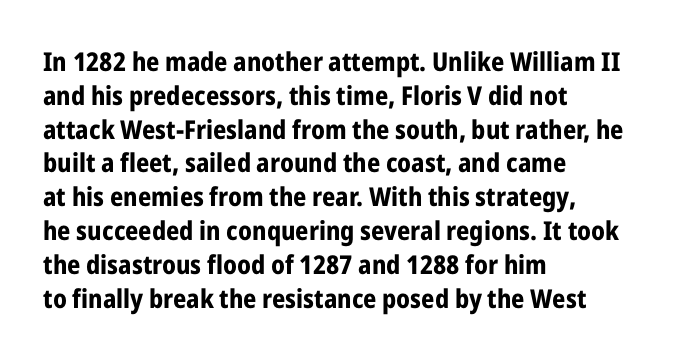
The image shows 26 px bold type, upright; set left-aligned, normal line spacing (1.3x), normal letter spacing, not underlined.
